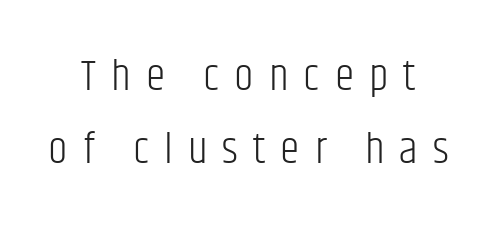
The image shows 44 px light, condensed sans-serif type, upright; set centered, normal line spacing (1.66x), unusually wide letter spacing (+0.34 em), not underlined; low stroke contrast and a large x-height.
